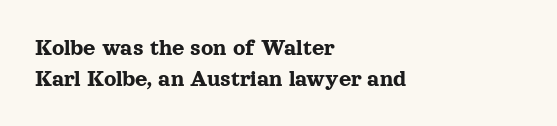
Q: Is the text italic (slanted)? A: No, it is upright.
Q: Is the text underlined? A: No.
Q: How is the paragraph aligned? A: Left-aligned.
Q: Is the spacing between letters normal or unusually wide? A: Normal.
Q: Is the spacing between lines tight, normal or loose? A: Normal.
